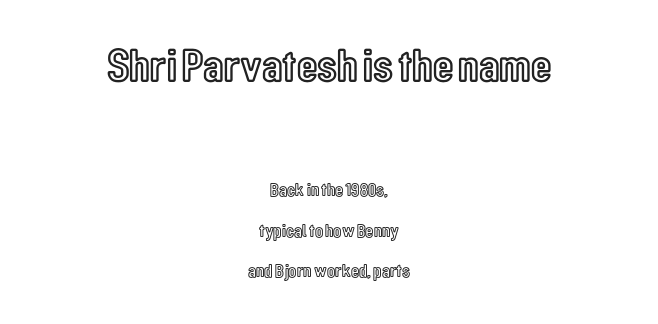
Q: Is the text italic (slanted)? A: No, it is upright.
Q: Is the text underlined? A: No.
Q: How is the paragraph aligned? A: Centered.
Q: Is the spacing between letters normal or unusually wide? A: Normal.
Q: Is the spacing between lines tight, normal or loose? A: Loose.
Q: Which block of text is set in a larger size, the first (top) or the second (bottom)? A: The first (top) one.
Q: Width (condensed, normal, or wide)? A: Condensed.
Q: x-height? A: Medium.
Q: Monospaced? A: No.
